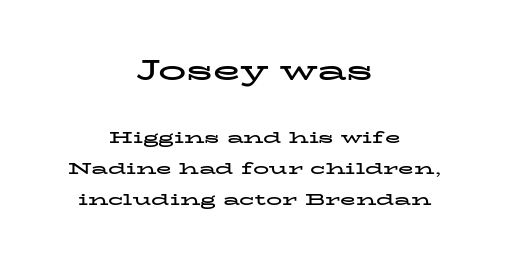
Designer's note — italics off, roman on. In this sample the first text group is rendered at the bigger scale. Descenders hang freely into open space. The rendering shows small feet on the letterforms — a serif design. You could not count columns in this text — the font is proportionally spaced.
